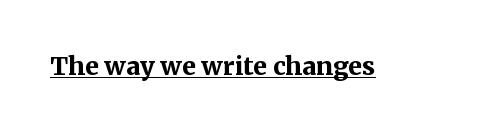
The image shows 25 px bold type, upright; set normal letter spacing, underlined.
